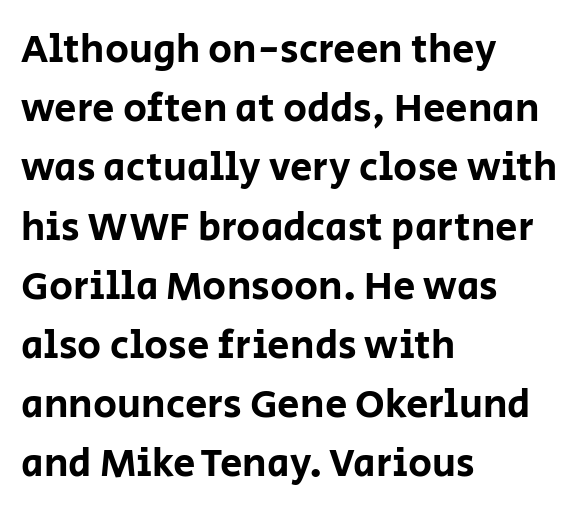
Q: Is the text italic (slanted)? A: No, it is upright.
Q: Is the typeface a serif or a sans-serif typeface? A: Sans-serif.
Q: Is the text underlined? A: No.
Q: How is the paragraph aligned? A: Left-aligned.
Q: Is the spacing between letters normal or unusually wide? A: Normal.
Q: Is the spacing between lines tight, normal or loose? A: Normal.
Q: Width (condensed, normal, or wide)? A: Normal.
Q: Stroke contrast? A: Low.
Q: x-height? A: Large.
Q: Monospaced? A: No.
